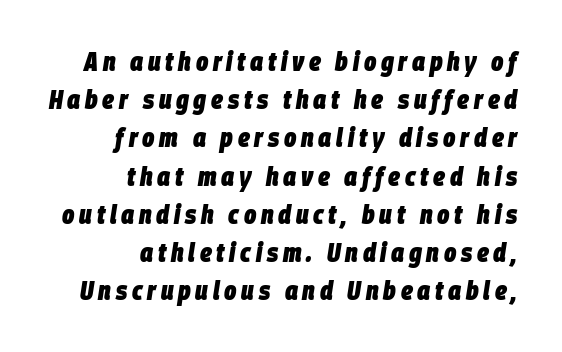
Q: Is the text bold? A: Yes.
Q: Is the text italic (slanted)? A: Yes, it leans right by about 9 degrees.
Q: Is the text underlined? A: No.
Q: How is the paragraph aligned? A: Right-aligned.
Q: Is the spacing between lines tight, normal or loose? A: Normal.
